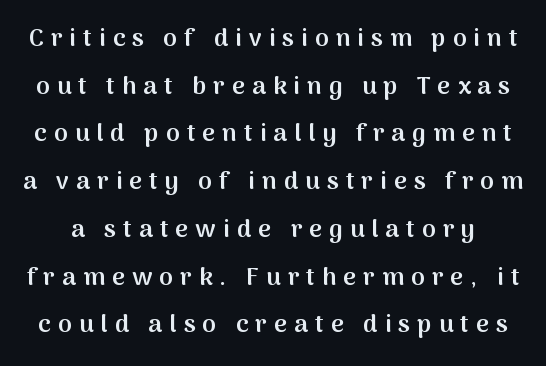
The image shows 25 px text type, upright; set loose line spacing (1.91x), unusually wide letter spacing (+0.28 em), not underlined.
